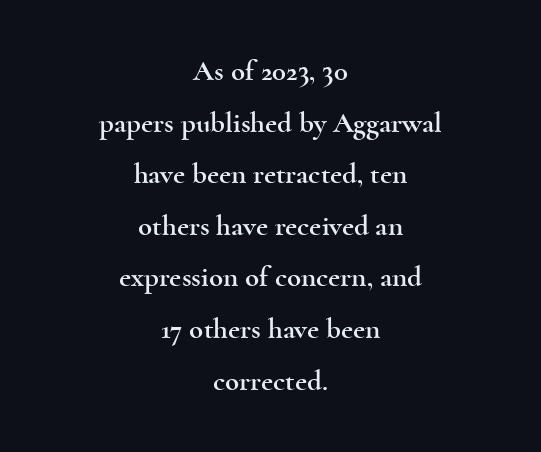
{"serif": "yes", "italic": "no", "width": "wide", "x_height": "small", "monospaced": "no", "underline": "no", "align": "center", "line_spacing_ratio": 1.78, "letter_spacing": "normal", "letter_spacing_em": 0.0, "glyph_px": 29}
